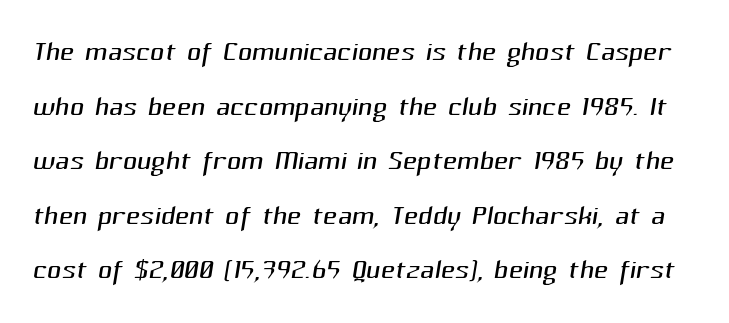
Q: Is the text bold? A: No.
Q: Is the typeface a serif or a sans-serif typeface? A: Sans-serif.
Q: Is the text underlined? A: No.
Q: Is the spacing between letters normal or unusually wide? A: Normal.
Q: Is the spacing between lines tight, normal or loose? A: Normal.
Q: Width (condensed, normal, or wide)? A: Normal.
Q: Stroke contrast? A: Medium.
Q: x-height? A: Medium.
Q: Monospaced? A: No.
